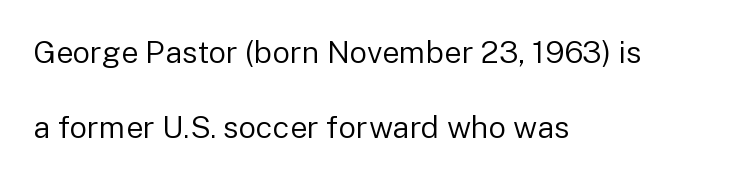
The image shows 31 px regular-weight sans-serif type, upright; set left-aligned, loose line spacing (2.42x), normal letter spacing, not underlined; low stroke contrast and a medium x-height.
